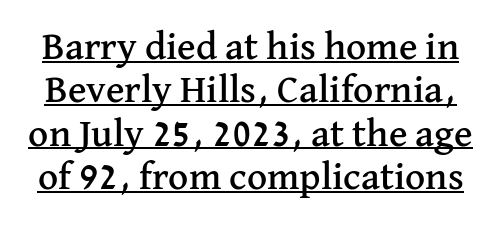
Q: Is the text italic (slanted)? A: No, it is upright.
Q: Is the typeface a serif or a sans-serif typeface? A: Serif.
Q: Is the text underlined? A: Yes.
Q: Is the spacing between letters normal or unusually wide? A: Normal.
Q: Is the spacing between lines tight, normal or loose? A: Tight.
Q: Width (condensed, normal, or wide)? A: Normal.
Q: Stroke contrast? A: Medium.
Q: x-height? A: Medium.
Q: Monospaced? A: No.
